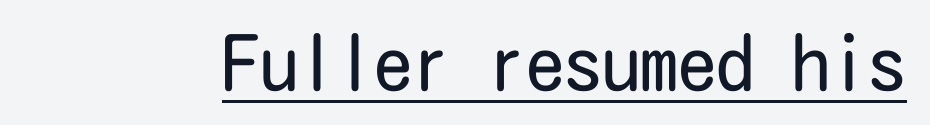
{"serif": "no", "italic": "no", "bold": "no", "weight": "regular", "width": "condensed", "stroke_contrast": "low", "x_height": "medium", "underline": "yes", "letter_spacing": "normal", "letter_spacing_em": 0.0, "glyph_px": 76}
